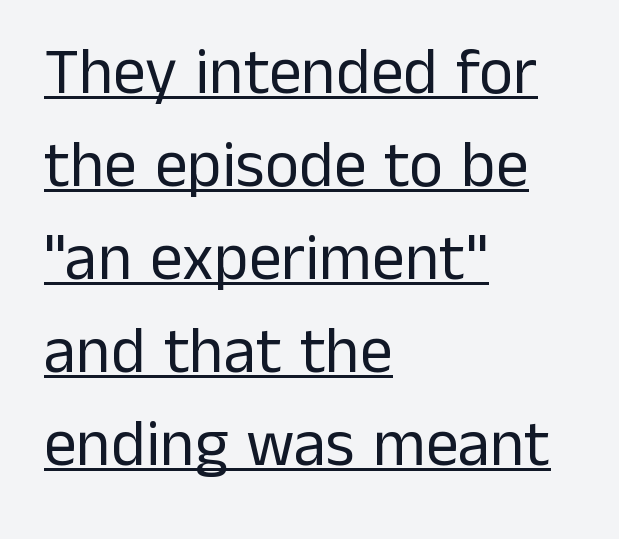
The strokes are not fattened; the text isn't bold. Regarding leading, the lines here are spaced in the standard way. Glyph-to-glyph distance matches everyday printed text. Characters remain perfectly vertical along every line.
